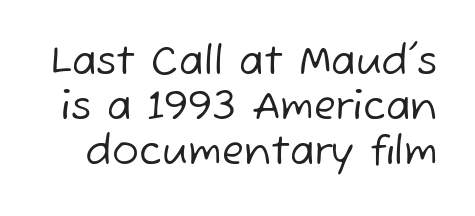
Q: Is the text bold? A: No.
Q: Is the typeface a serif or a sans-serif typeface? A: Sans-serif.
Q: Is the text underlined? A: No.
Q: Is the spacing between letters normal or unusually wide? A: Normal.
Q: Is the spacing between lines tight, normal or loose? A: Tight.
Q: Width (condensed, normal, or wide)? A: Normal.
Q: Stroke contrast? A: Low.
Q: x-height? A: Medium.
Q: Monospaced? A: No.
